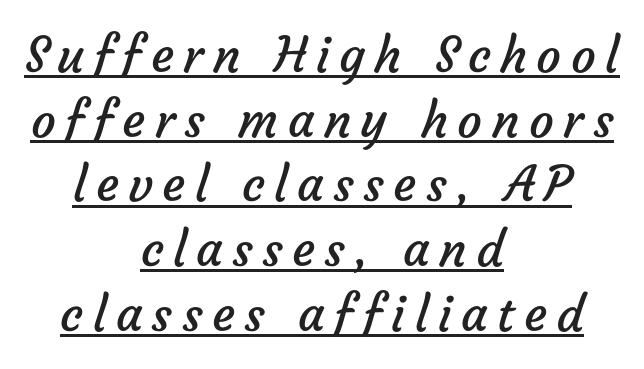
The image shows 49 px regular-weight sans-serif type; set centered, normal line spacing (1.32x), underlined; low stroke contrast and a medium x-height.
